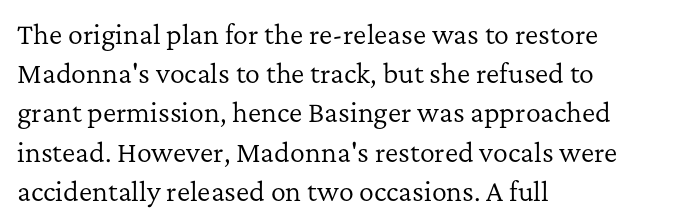
The image shows 25 px text type, upright; set left-aligned, normal line spacing (1.57x), normal letter spacing, not underlined.
